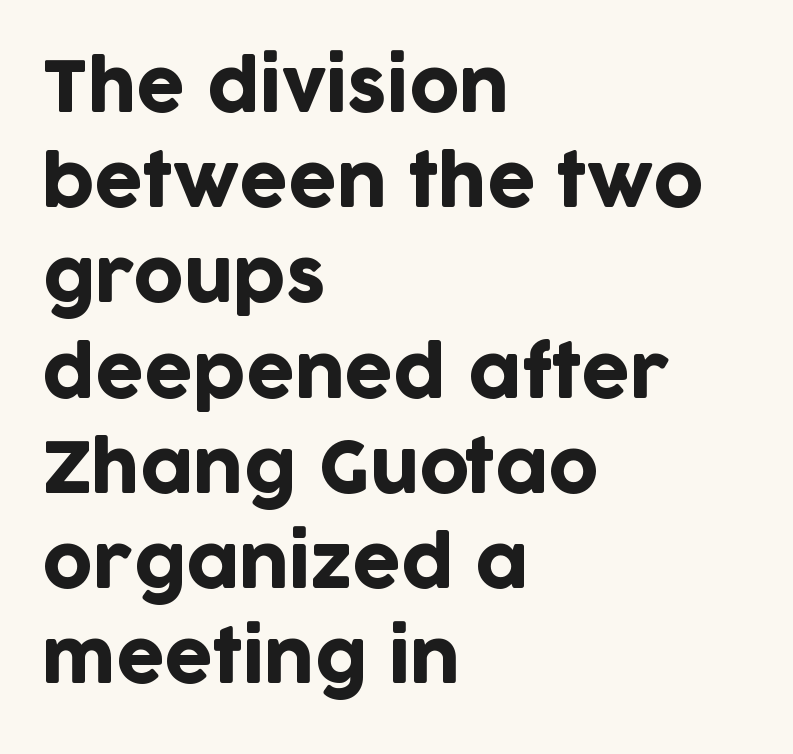
{"serif": "no", "italic": "no", "width": "normal", "stroke_contrast": "low", "x_height": "large", "monospaced": "no", "underline": "no", "align": "left", "line_spacing": "normal", "line_spacing_ratio": 1.38, "letter_spacing": "normal", "letter_spacing_em": 0.0, "glyph_px": 69}
